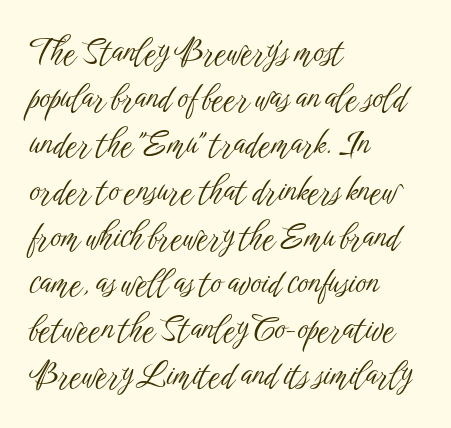
{"serif": "no", "bold": "no", "weight": "light", "width": "condensed", "stroke_contrast": "low", "x_height": "medium", "monospaced": "no", "underline": "no", "align": "left", "line_spacing": "normal", "line_spacing_ratio": 1.4, "letter_spacing": "normal", "letter_spacing_em": 0.0, "glyph_px": 33}
